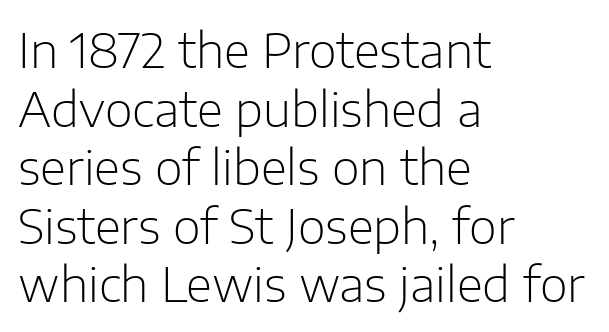
{"serif": "no", "italic": "no", "bold": "no", "weight": "light", "width": "normal", "stroke_contrast": "low", "x_height": "medium", "monospaced": "no", "underline": "no", "align": "left", "line_spacing_ratio": 1.22, "letter_spacing": "normal", "letter_spacing_em": 0.0, "glyph_px": 48}
